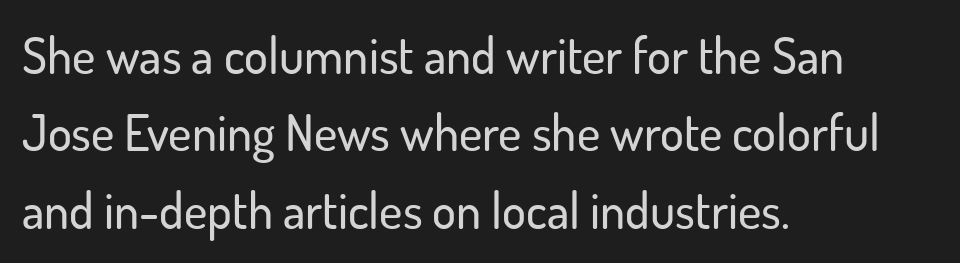
Q: Is the text italic (slanted)? A: No, it is upright.
Q: Is the typeface a serif or a sans-serif typeface? A: Sans-serif.
Q: Is the text underlined? A: No.
Q: How is the paragraph aligned? A: Left-aligned.
Q: Is the spacing between letters normal or unusually wide? A: Normal.
Q: Is the spacing between lines tight, normal or loose? A: Normal.
Q: Width (condensed, normal, or wide)? A: Normal.
Q: Stroke contrast? A: Low.
Q: x-height? A: Small.
Q: Monospaced? A: No.
